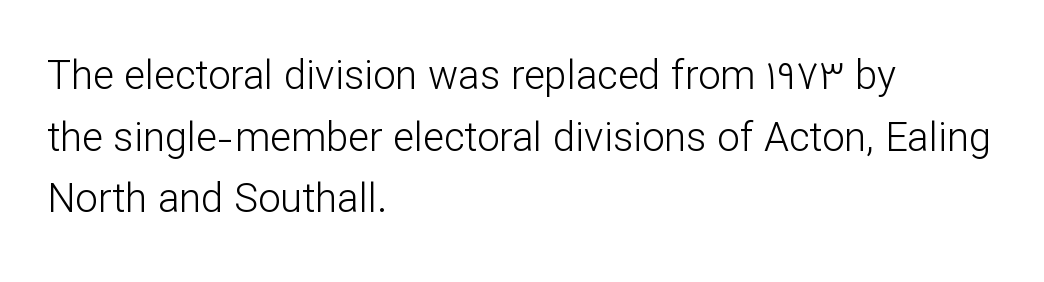
{"serif": "no", "italic": "no", "bold": "no", "weight": "light", "width": "normal", "stroke_contrast": "low", "x_height": "medium", "monospaced": "no", "underline": "no", "align": "left", "line_spacing": "normal", "line_spacing_ratio": 1.54, "letter_spacing": "normal", "letter_spacing_em": 0.0, "glyph_px": 40}
